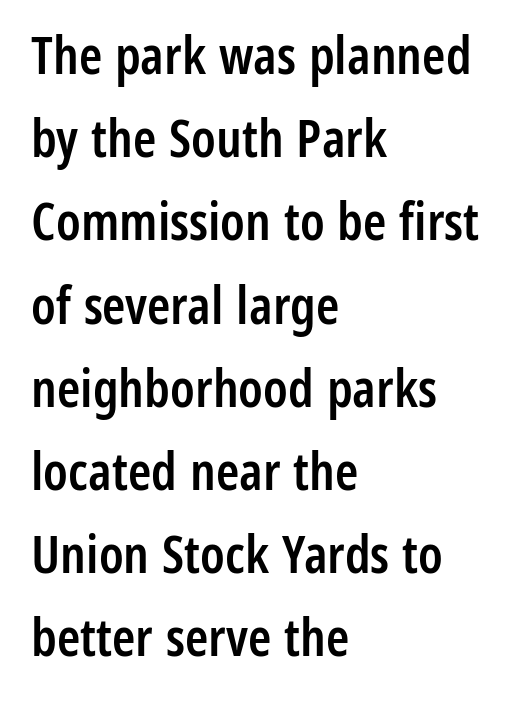
{"serif": "no", "italic": "no", "bold": "semi", "weight": "semibold", "width": "condensed", "stroke_contrast": "low", "x_height": "medium", "monospaced": "no", "underline": "no", "align": "left", "line_spacing": "normal", "line_spacing_ratio": 1.57, "letter_spacing": "normal", "letter_spacing_em": 0.0, "glyph_px": 53}
